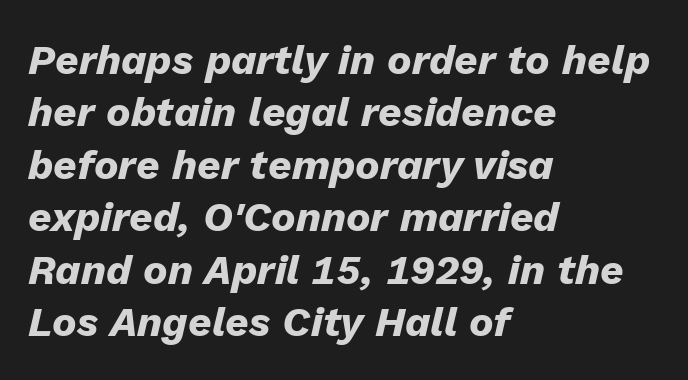
{"italic": "yes", "lean": "right", "slant_degrees": 13, "bold": "yes", "weight": "heavy", "width": "normal", "stroke_contrast": "low", "x_height": "medium", "monospaced": "no", "underline": "no", "align": "left", "line_spacing": "normal", "line_spacing_ratio": 1.28, "letter_spacing": "normal", "letter_spacing_em": 0.0, "glyph_px": 41}
